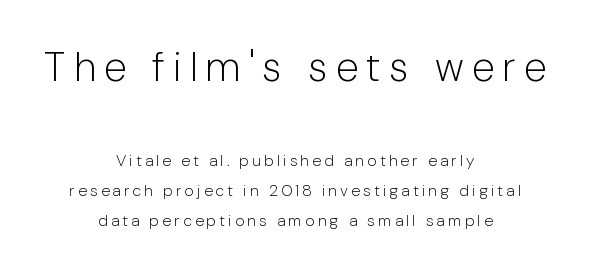
Q: Is the text bold? A: No.
Q: Is the text italic (slanted)? A: No, it is upright.
Q: Is the typeface a serif or a sans-serif typeface? A: Sans-serif.
Q: Is the text underlined? A: No.
Q: How is the paragraph aligned? A: Centered.
Q: Is the spacing between letters normal or unusually wide? A: Unusually wide.
Q: Which block of text is set in a larger size, the first (top) or the second (bottom)? A: The first (top) one.
Q: Width (condensed, normal, or wide)? A: Normal.
Q: Stroke contrast? A: Low.
Q: x-height? A: Medium.
Q: Monospaced? A: No.
